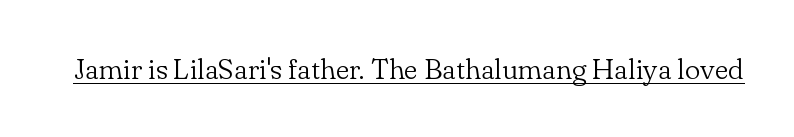
The image shows 29 px light serif type, upright; set normal letter spacing, underlined; low stroke contrast and a small x-height.
